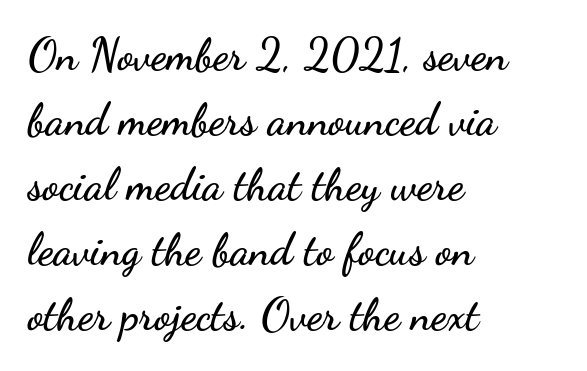
The line texture is even and compact thanks to regular tracking. The strip under each line holds only bare page. The rag falls on the right side of this text block.
